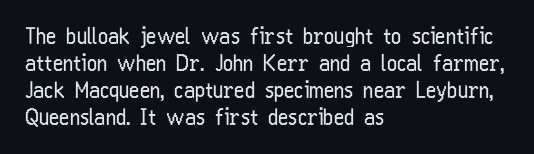
The image shows 22 px text type, upright; set left-aligned, line spacing 1.22x, normal letter spacing, not underlined.
